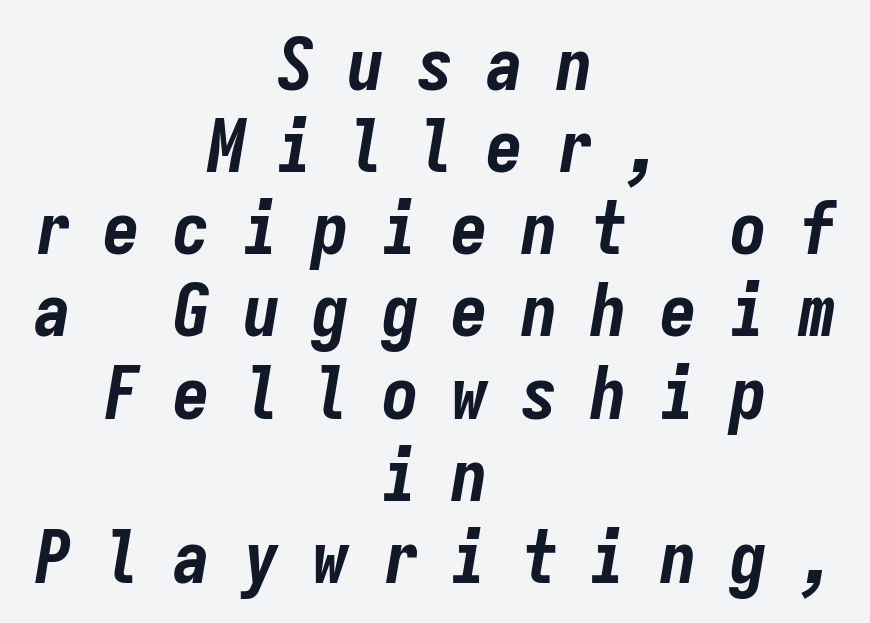
{"italic": "yes", "lean": "right", "slant_degrees": 9, "bold": "yes", "weight": "bold", "width": "condensed", "stroke_contrast": "low", "x_height": "medium", "monospaced": "yes", "underline": "no", "align": "center", "line_spacing": "tight", "line_spacing_ratio": 1.11, "letter_spacing": "wide", "letter_spacing_em": 0.44, "glyph_px": 74}
